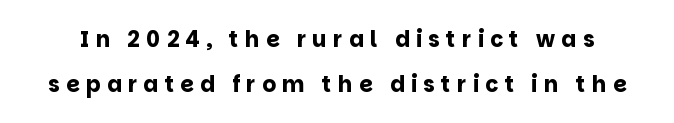
Chunky letters — that's bold for sure. Inter-character spacing is expanded well beyond the font's built-in metrics. No italicization has been applied; the sample stays upright. This rendering features lettering with no underline. Summary of vertical rhythm: relaxed, with wide interline spacing.
